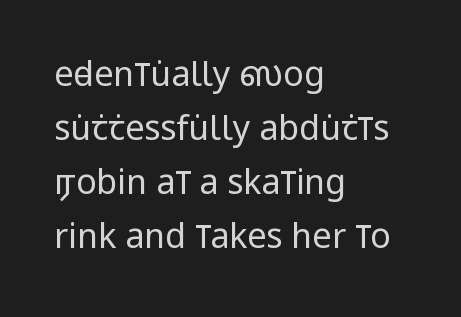
{"serif": "no", "italic": "no", "bold": "no", "weight": "regular", "width": "condensed", "stroke_contrast": "low", "x_height": "large", "monospaced": "no", "underline": "no", "align": "left", "line_spacing": "normal", "line_spacing_ratio": 1.59, "letter_spacing": "normal", "letter_spacing_em": 0.0, "glyph_px": 34}
